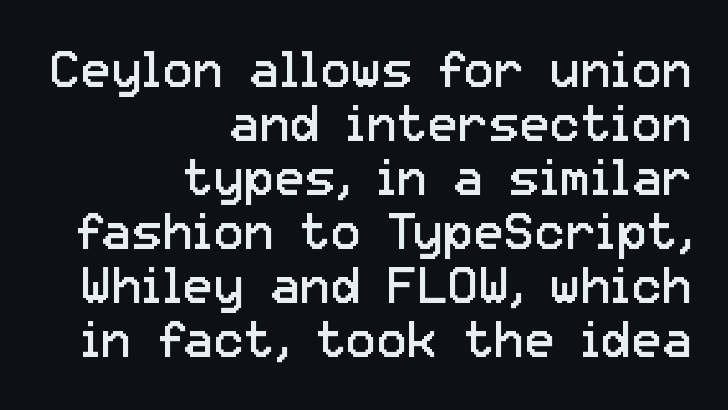
Q: Is the text bold? A: No.
Q: Is the text italic (slanted)? A: No, it is upright.
Q: Is the typeface a serif or a sans-serif typeface? A: Sans-serif.
Q: Is the text underlined? A: No.
Q: How is the paragraph aligned? A: Right-aligned.
Q: Is the spacing between letters normal or unusually wide? A: Normal.
Q: Is the spacing between lines tight, normal or loose? A: Tight.
Q: Width (condensed, normal, or wide)? A: Normal.
Q: Stroke contrast? A: Low.
Q: x-height? A: Medium.
Q: Monospaced? A: No.
